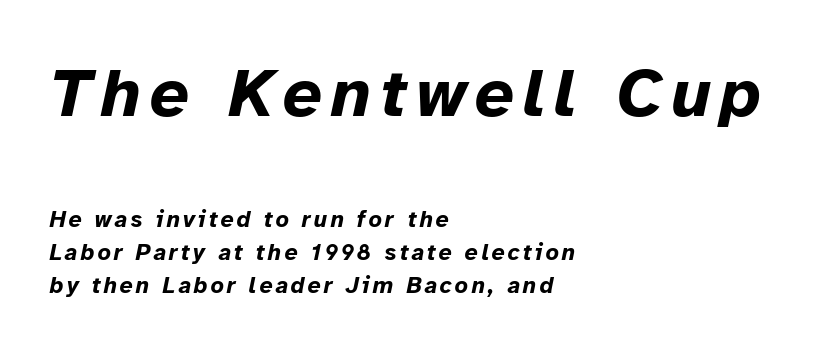
Q: Is the text bold? A: Yes.
Q: Is the text italic (slanted)? A: Yes, it leans right by about 12 degrees.
Q: Is the text underlined? A: No.
Q: How is the paragraph aligned? A: Left-aligned.
Q: Is the spacing between lines tight, normal or loose? A: Normal.
Q: Which block of text is set in a larger size, the first (top) or the second (bottom)? A: The first (top) one.
Q: Width (condensed, normal, or wide)? A: Normal.
Q: Stroke contrast? A: Low.
Q: x-height? A: Medium.
Q: Monospaced? A: No.
